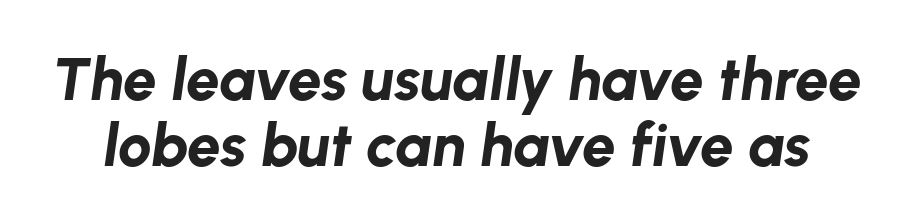
{"italic": "yes", "lean": "right", "slant_degrees": 8, "bold": "yes", "weight": "bold", "width": "normal", "stroke_contrast": "low", "x_height": "medium", "monospaced": "no", "underline": "no", "line_spacing": "tight", "line_spacing_ratio": 1.1, "letter_spacing": "normal", "letter_spacing_em": 0.0, "glyph_px": 60}
